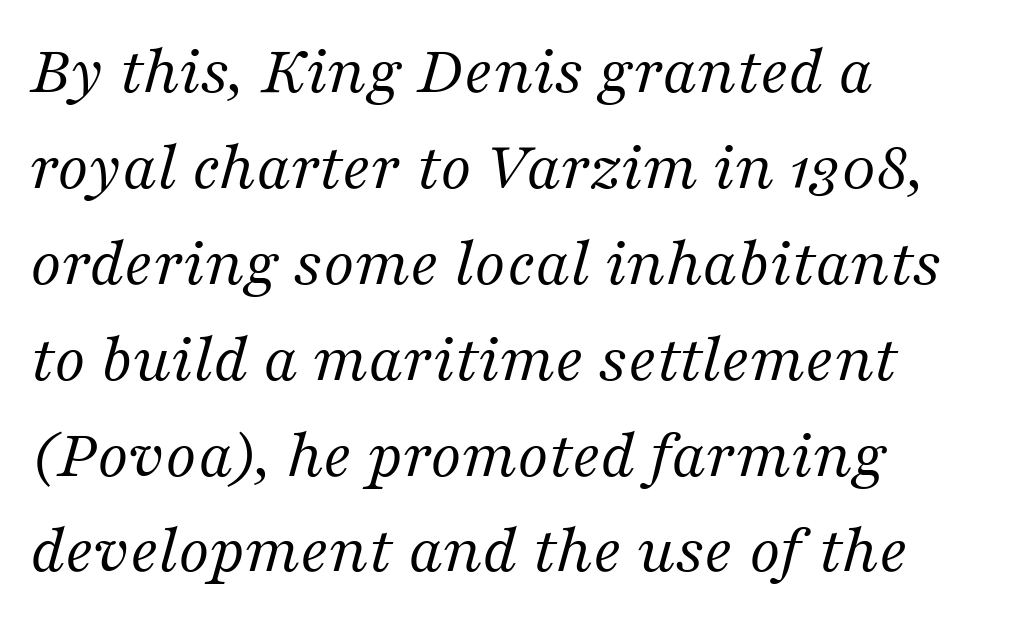
The face looks like a standard text weight, possibly lighter. Honestly, there is no underline to notice here at all. Look at the tracking — it's just the regular setting, nothing added. Observe the serifs anchoring each vertical stroke in this sample. Would a proofreader flag this as italicized? Yes.
